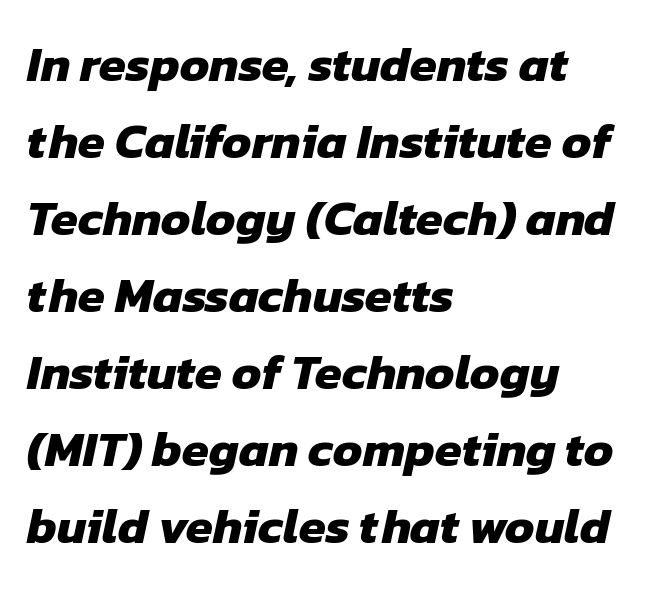
{"serif": "no", "bold": "yes", "weight": "heavy", "width": "normal", "stroke_contrast": "low", "x_height": "medium", "monospaced": "no", "underline": "no", "align": "left", "line_spacing": "normal", "line_spacing_ratio": 1.57, "letter_spacing": "normal", "letter_spacing_em": 0.0, "glyph_px": 49}
